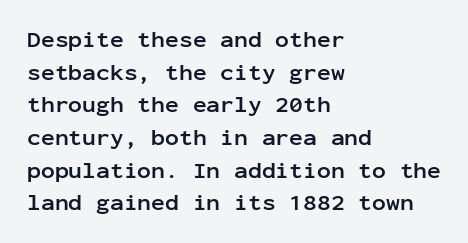
{"italic": "no", "bold": "yes", "underline": "no", "align": "left", "line_spacing": "normal", "line_spacing_ratio": 1.42, "letter_spacing": "normal", "letter_spacing_em": 0.0, "glyph_px": 23}
